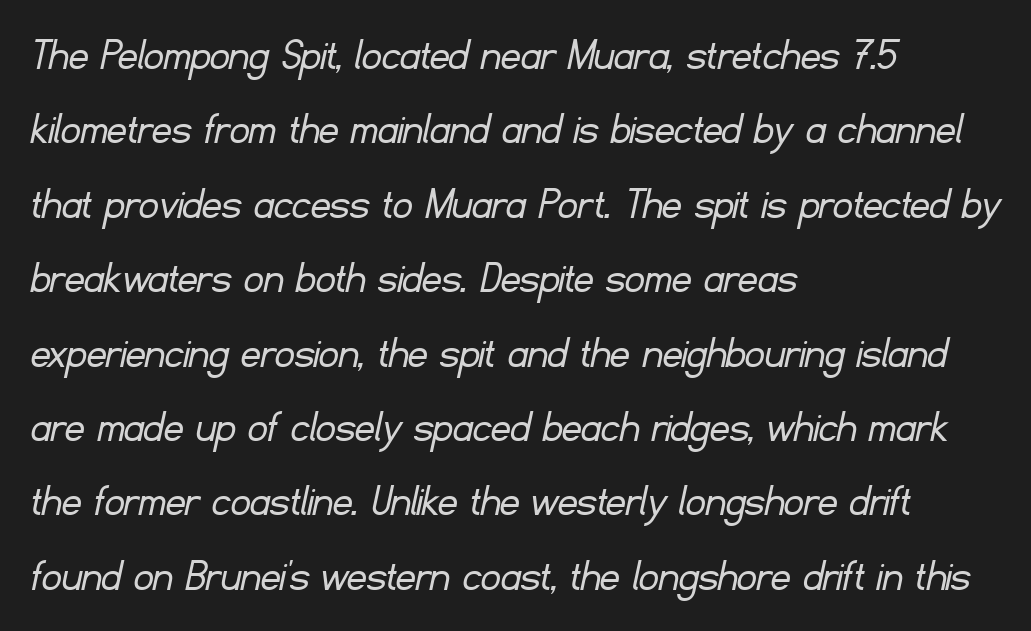
The image shows 48 px light sans-serif type; set left-aligned, normal line spacing (1.55x), normal letter spacing, not underlined; low stroke contrast and a small x-height.
